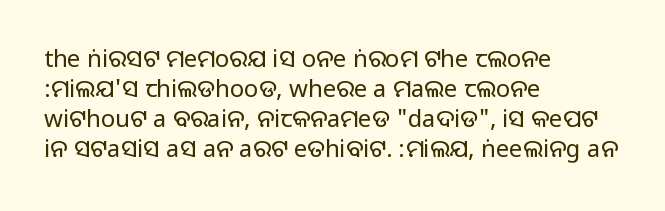
{"italic": "no", "underline": "no", "align": "left", "line_spacing": "normal", "line_spacing_ratio": 1.25, "letter_spacing": "normal", "letter_spacing_em": 0.0, "glyph_px": 24}
